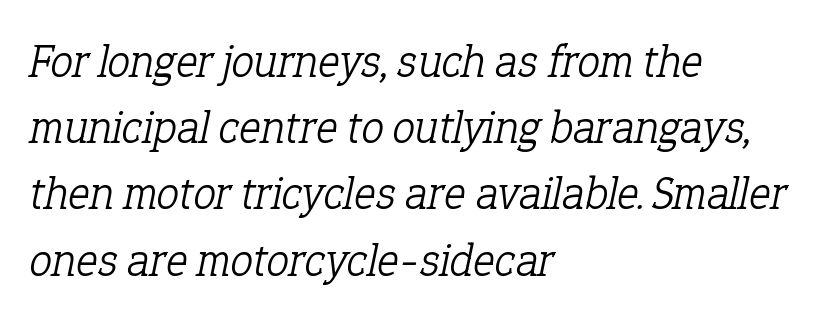
The image shows 46 px light serif type, italic (leaning right); set left-aligned, normal line spacing (1.44x), normal letter spacing, not underlined; low stroke contrast and a medium x-height.
